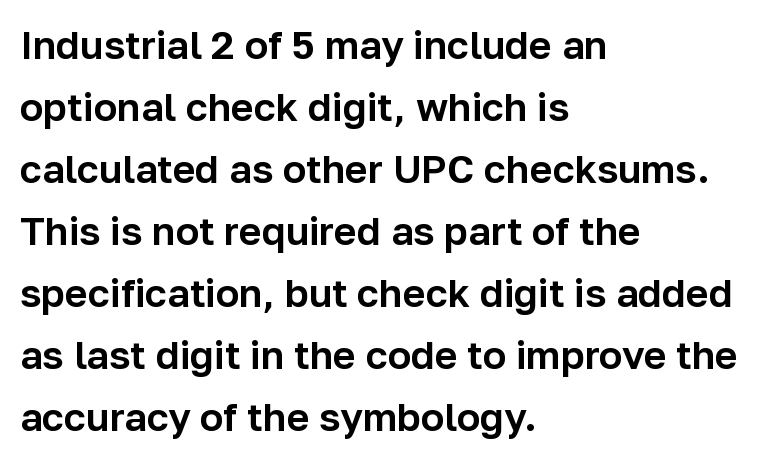
The image shows 39 px sans-serif type, upright; set left-aligned, normal line spacing (1.59x), normal letter spacing, not underlined; low stroke contrast and a medium x-height.
